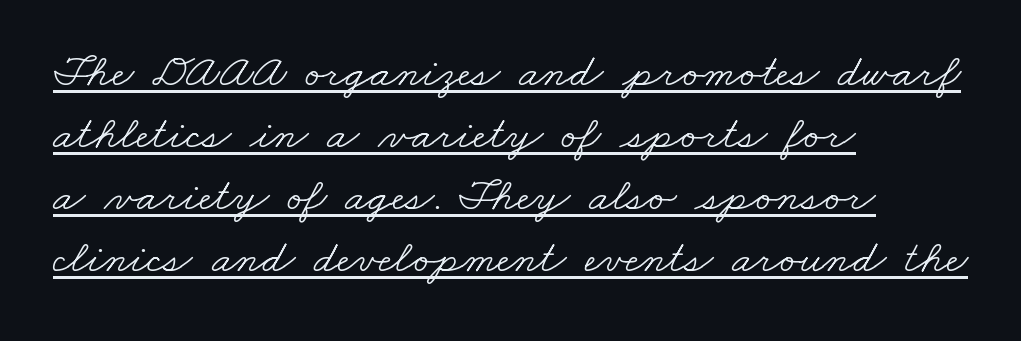
Q: Is the text bold? A: No.
Q: Is the typeface a serif or a sans-serif typeface? A: Serif.
Q: Is the text underlined? A: Yes.
Q: How is the paragraph aligned? A: Left-aligned.
Q: Is the spacing between letters normal or unusually wide? A: Normal.
Q: Is the spacing between lines tight, normal or loose? A: Normal.
Q: Width (condensed, normal, or wide)? A: Wide.
Q: Stroke contrast? A: Low.
Q: x-height? A: Small.
Q: Monospaced? A: No.
